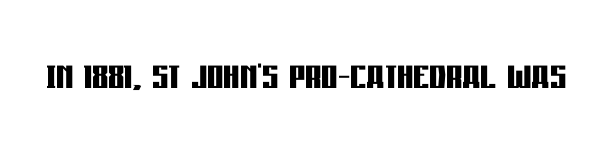
The passage shown has conventional tracking throughout. Grotesque or geometric, the face here clearly has no serifs. The passage shown is typed in a proportional face where columns would drift. Bare-footed words on every line.
